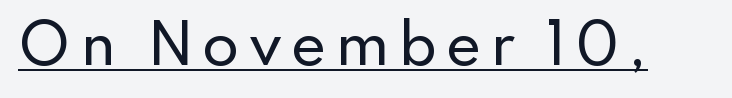
Letterform terminals end flat and unadorned throughout the passage. You could not count columns in this text — the font is proportionally spaced. This sample carries an underscore along the baseline area. Nope, not italic — everything's standing straight.
